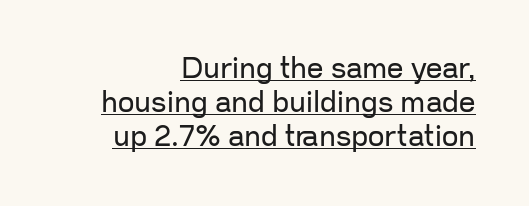
The image shows 29 px regular-weight sans-serif type, upright; set right-aligned, line spacing 1.17x, normal letter spacing, underlined; low stroke contrast and a medium x-height.
